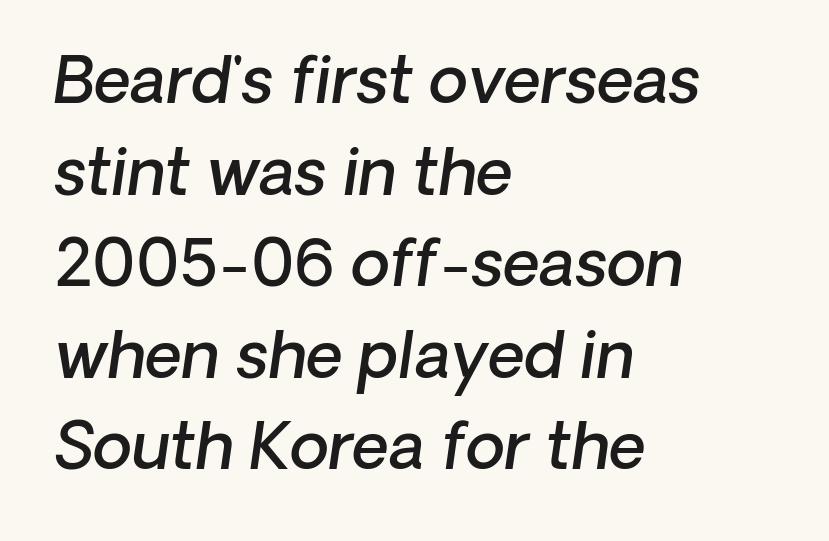
{"italic": "yes", "lean": "right", "slant_degrees": 8, "bold": "semi", "weight": "semibold", "width": "normal", "stroke_contrast": "low", "x_height": "medium", "monospaced": "no", "underline": "no", "align": "left", "line_spacing": "normal", "line_spacing_ratio": 1.43, "letter_spacing": "normal", "letter_spacing_em": 0.0, "glyph_px": 64}
